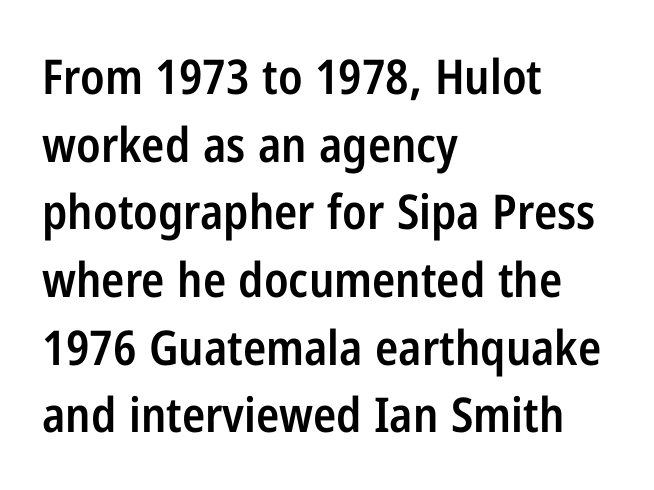
Regarding serifs, this sample does without them. The leading is moderate, giving the passage an even texture. Is this a fixed-width face? No — the glyphs have proportional, varying widths. Plain, unruled lines of type. This is the regular roman posture of the typeface.
